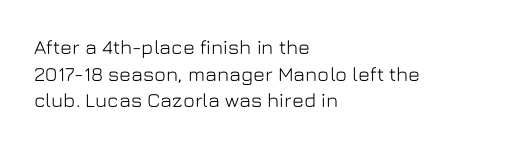
The image shows 20 px text type, upright; set left-aligned, normal line spacing (1.33x), normal letter spacing, not underlined.
